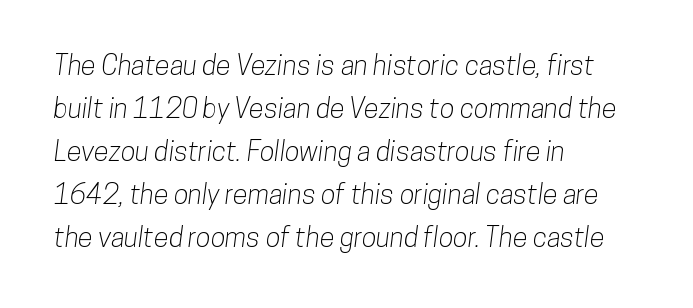
Q: Is the text underlined? A: No.
Q: How is the paragraph aligned? A: Left-aligned.
Q: Is the spacing between letters normal or unusually wide? A: Normal.
Q: Is the spacing between lines tight, normal or loose? A: Normal.
